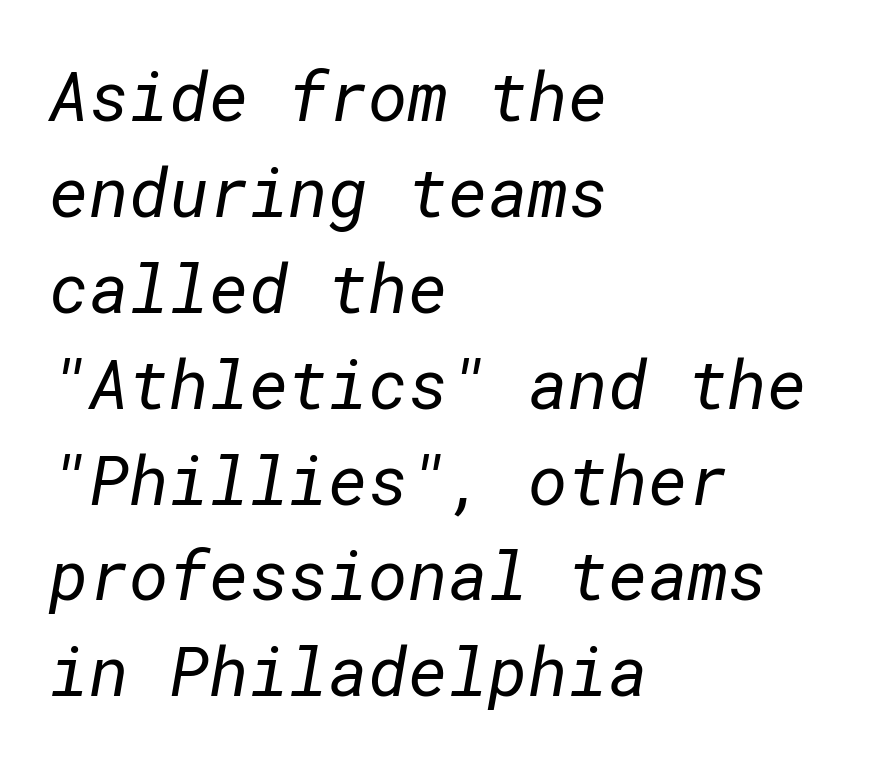
The text block is weighted toward the left margin, trailing off unevenly rightward. Words float on clear page, feet unadorned. Letterform terminals end flat and unadorned throughout the passage. The passage shown stacks its lines at a standard gap. Nothing unusual about the tracking: characters are spaced as the font intends.
